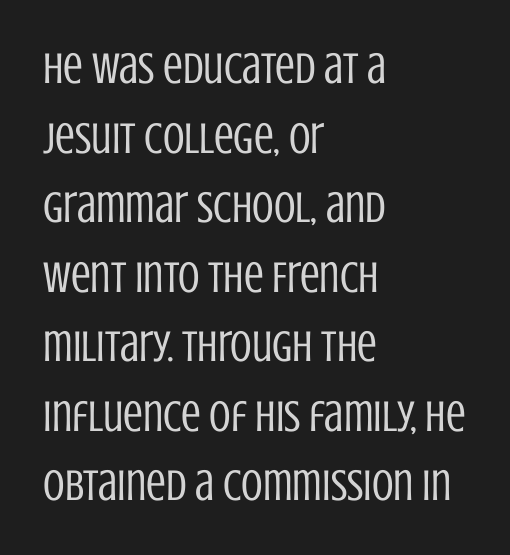
The image shows 44 px regular-weight, condensed sans-serif type, upright; set left-aligned, normal line spacing (1.58x), normal letter spacing, not underlined; low stroke contrast and a large x-height.
